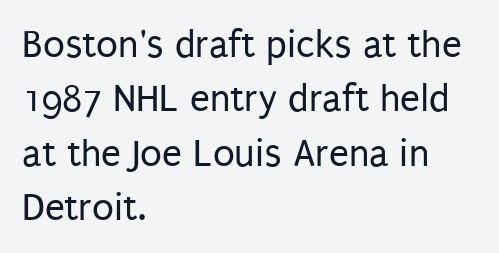
The image shows 40 px regular-weight, condensed sans-serif type, upright; set left-aligned, normal line spacing (1.36x), normal letter spacing, not underlined; low stroke contrast and a large x-height.
